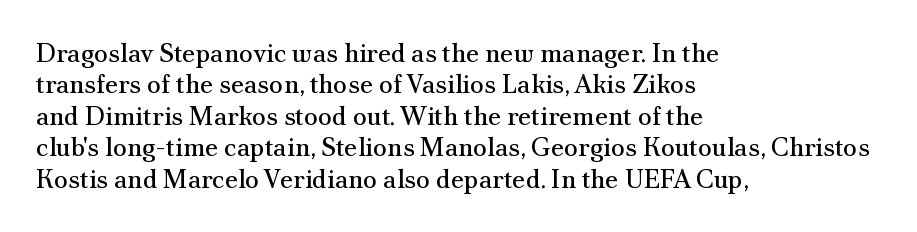
Q: Is the text bold? A: No.
Q: Is the text italic (slanted)? A: No, it is upright.
Q: Is the text underlined? A: No.
Q: How is the paragraph aligned? A: Left-aligned.
Q: Is the spacing between letters normal or unusually wide? A: Normal.
